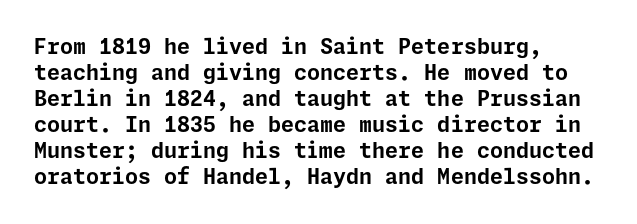
The strokes are fattened all the way to bold. Visually the block forms a straight wall on the left and a jagged coastline on the right. A typesetter would mark this as roman, not italic. The words here are not underlined.
